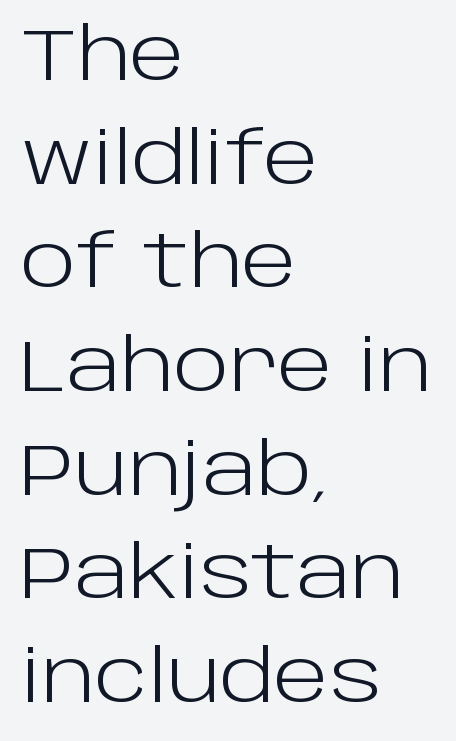
These lines are rendered in a variable-pitch font. When letters stand straight like this, we call the style roman or upright. The glyphs are unaccompanied by any horizontal stroke below them. Whoever set this chose a conventional vertical rhythm. Does the copy run flush right? No — it runs flush left.
